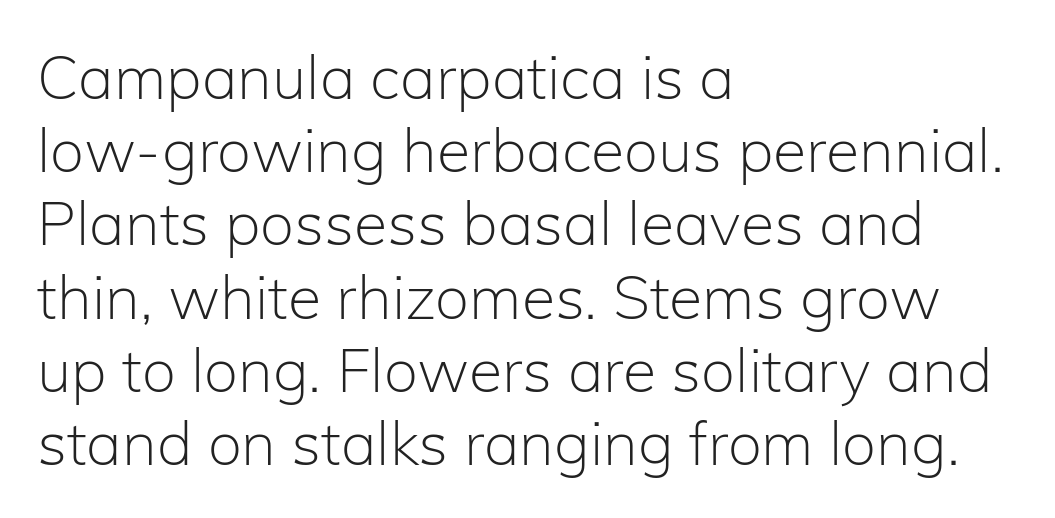
The image shows 61 px light sans-serif type, upright; set left-aligned, line spacing 1.2x, normal letter spacing, not underlined; low stroke contrast and a medium x-height.
